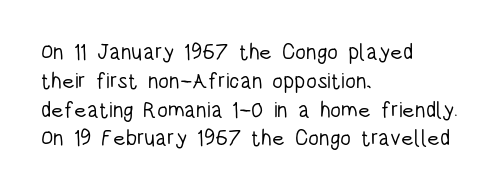
The image shows 22 px text type, upright; set left-aligned, normal line spacing (1.31x), normal letter spacing, not underlined.
